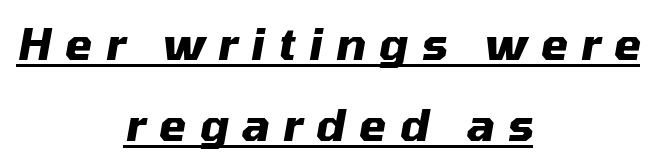
The image shows 44 px heavy type, italic (leaning right); set centered, line spacing 1.85x, unusually wide letter spacing (+0.3 em), underlined; medium stroke contrast and a medium x-height.
